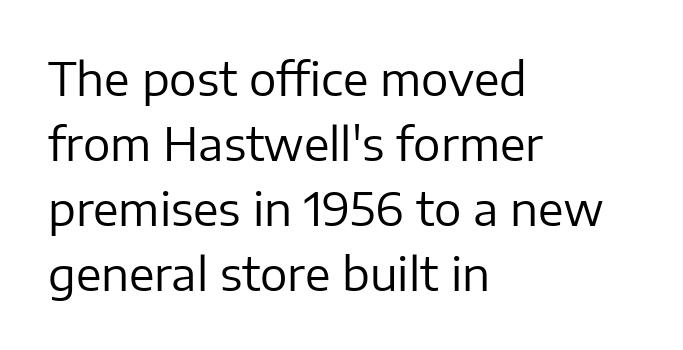
{"serif": "no", "italic": "no", "bold": "no", "weight": "regular", "width": "normal", "stroke_contrast": "low", "x_height": "medium", "monospaced": "no", "underline": "no", "align": "left", "line_spacing": "normal", "line_spacing_ratio": 1.41, "letter_spacing": "normal", "letter_spacing_em": 0.0, "glyph_px": 46}
